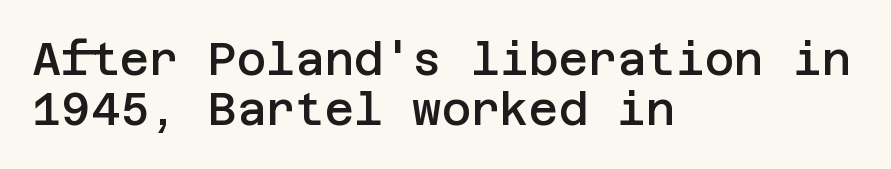
Q: Is the text bold? A: Semi-bold.
Q: Is the text italic (slanted)? A: No, it is upright.
Q: Is the typeface a serif or a sans-serif typeface? A: Sans-serif.
Q: Is the text underlined? A: No.
Q: How is the paragraph aligned? A: Left-aligned.
Q: Is the spacing between letters normal or unusually wide? A: Normal.
Q: Is the spacing between lines tight, normal or loose? A: Tight.
Q: Width (condensed, normal, or wide)? A: Normal.
Q: Stroke contrast? A: Low.
Q: x-height? A: Large.
